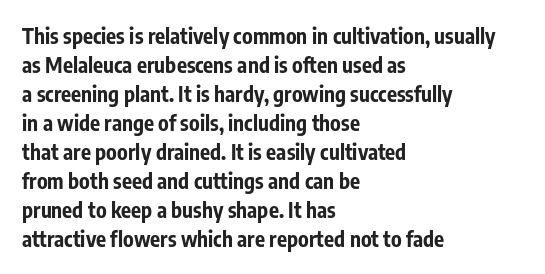
{"italic": "no", "bold": "yes", "underline": "no", "align": "left", "line_spacing": "normal", "line_spacing_ratio": 1.38, "letter_spacing": "normal", "letter_spacing_em": 0.0, "glyph_px": 21}
